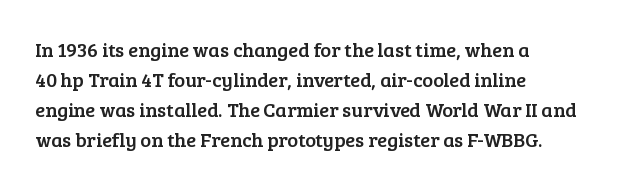
The passage shown has conventional tracking throughout. Is there much room between lines? A standard amount, neither cramped nor airy. This is the regular roman posture of the typeface. Plain, unruled lines of type. Typeset ragged right — the left edge is the straight one.
